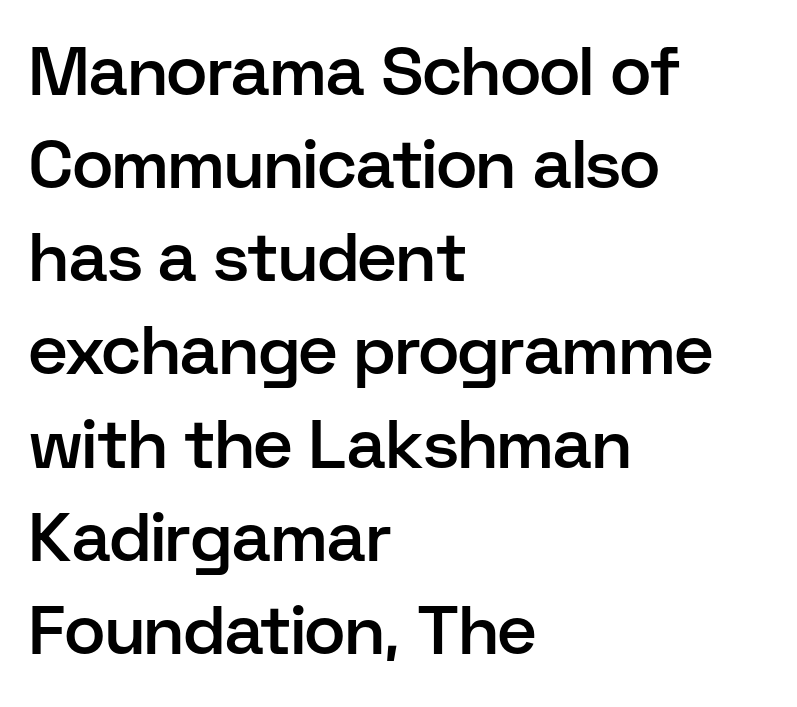
This rendering leaves character spacing at its baseline value. Serifs: no, the terminals of the letterforms are clean. The rendering uses natural spacing where letterforms have individual widths. Vertical strokes here are truly vertical.
